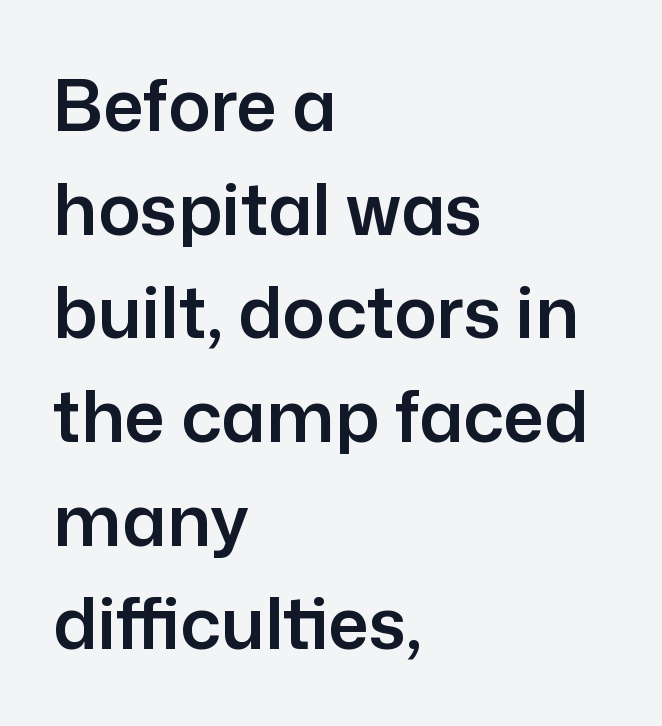
Character widths vary here, with narrow letters taking less room than wide ones. In terms of leading, this rendering sits right in the middle. Where is the straight margin? On the left. The lettering holds an erect, upright posture throughout. Between one letter and the next there's only the usual sliver of space.
